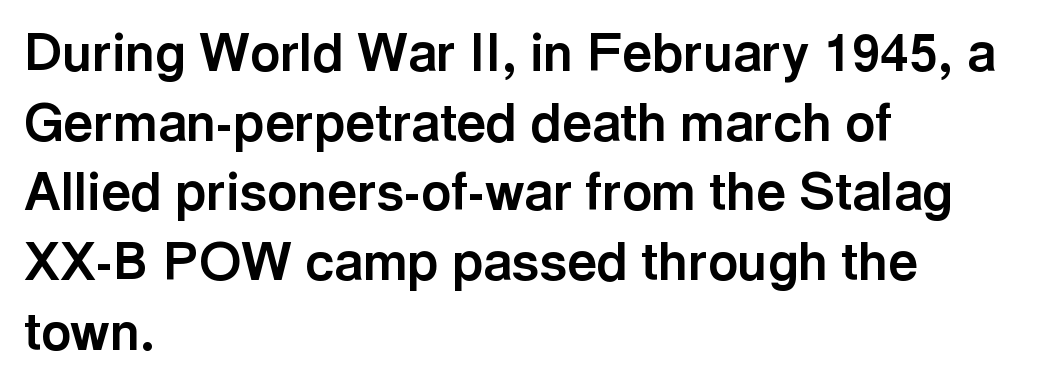
Q: Is the text bold? A: Yes.
Q: Is the text italic (slanted)? A: No, it is upright.
Q: Is the typeface a serif or a sans-serif typeface? A: Sans-serif.
Q: Is the text underlined? A: No.
Q: How is the paragraph aligned? A: Left-aligned.
Q: Is the spacing between letters normal or unusually wide? A: Normal.
Q: Is the spacing between lines tight, normal or loose? A: Normal.
Q: Width (condensed, normal, or wide)? A: Normal.
Q: x-height? A: Medium.
Q: Monospaced? A: No.
